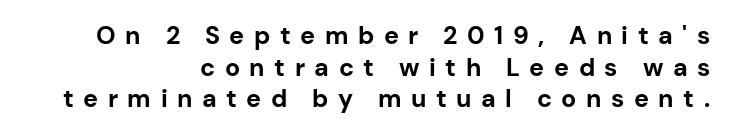
{"italic": "no", "bold": "yes", "underline": "no", "align": "right", "line_spacing": "normal", "line_spacing_ratio": 1.27, "letter_spacing": "wide", "letter_spacing_em": 0.38, "glyph_px": 25}
